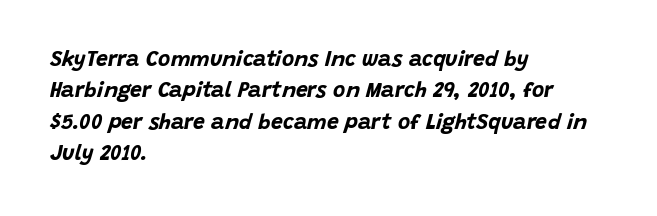
Q: Is the text bold? A: Yes.
Q: Is the text italic (slanted)? A: Yes, it leans right by about 15 degrees.
Q: Is the text underlined? A: No.
Q: How is the paragraph aligned? A: Left-aligned.
Q: Is the spacing between letters normal or unusually wide? A: Normal.
Q: Is the spacing between lines tight, normal or loose? A: Normal.
